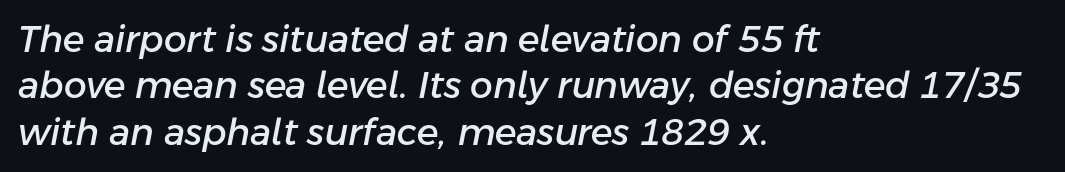
{"italic": "yes", "lean": "right", "slant_degrees": 11, "width": "normal", "stroke_contrast": "low", "x_height": "medium", "monospaced": "no", "underline": "no", "align": "left", "line_spacing": "normal", "line_spacing_ratio": 1.29, "letter_spacing": "normal", "letter_spacing_em": 0.0, "glyph_px": 36}
